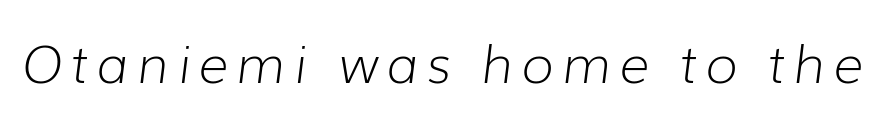
The image shows 52 px light type, italic (leaning right); set not underlined; low stroke contrast and a medium x-height.
